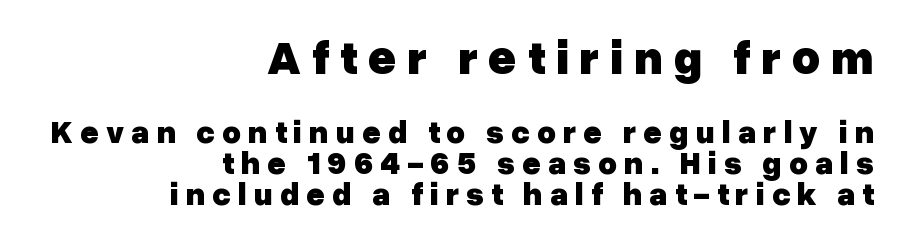
{"serif": "no", "italic": "no", "bold": "yes", "weight": "heavy", "width": "normal", "stroke_contrast": "low", "x_height": "medium", "monospaced": "no", "underline": "no", "align": "right", "line_spacing": "tight", "line_spacing_ratio": 0.97, "letter_spacing": "wide", "letter_spacing_em": 0.22, "larger_block": "first", "size_ratio": 1.5, "glyph_px": 48}
